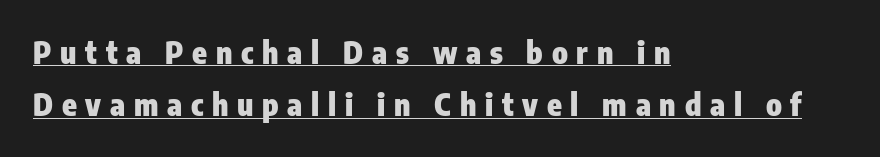
The axis of the letterforms is exactly vertical. Typographic density is high because the face is bold. Each letter's strokes conclude bluntly, with no projecting serifs. The gaps between neighbouring characters are conspicuously large.
